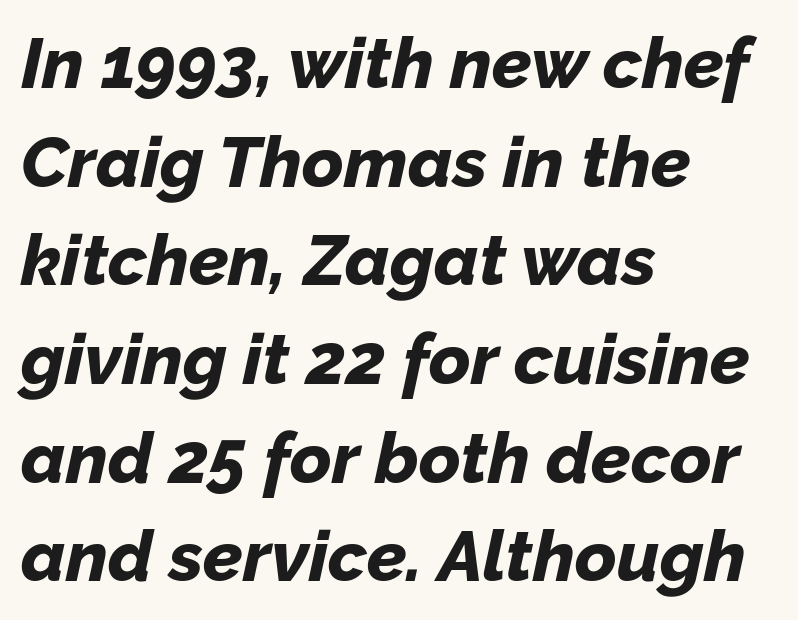
Tall strokes in this sample are angled rather than plumb. Glance below the letters and you will spot only blank space. Tracking here is standard; glyphs follow each other at the usual distance. Which margin do the lines hug? The left one — the right edge is uneven. Note the varied advance widths — an 'i' is clearly narrower than an 'm'. Plenty of ink on the page — the face is bold.
